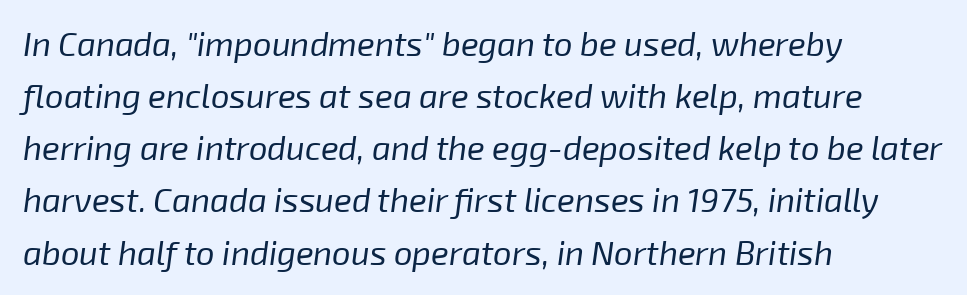
The image shows 33 px regular-weight type, italic (leaning right); set left-aligned, normal line spacing (1.58x), normal letter spacing, not underlined; low stroke contrast and a medium x-height.
